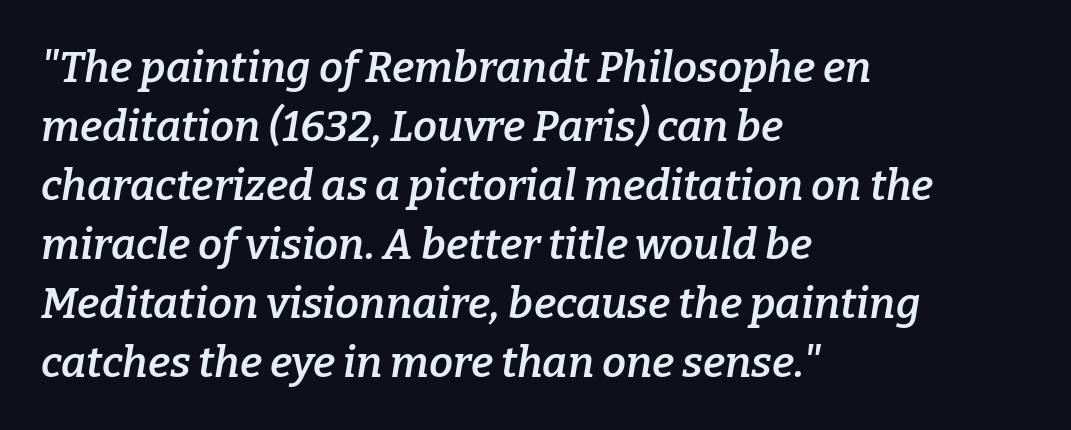
Q: Is the text bold? A: Semi-bold.
Q: Is the text italic (slanted)? A: Yes, it leans right by about 9 degrees.
Q: Is the typeface a serif or a sans-serif typeface? A: Serif.
Q: Is the text underlined? A: No.
Q: How is the paragraph aligned? A: Left-aligned.
Q: Is the spacing between letters normal or unusually wide? A: Normal.
Q: Is the spacing between lines tight, normal or loose? A: Normal.
Q: Width (condensed, normal, or wide)? A: Normal.
Q: Stroke contrast? A: Low.
Q: x-height? A: Medium.
Q: Monospaced? A: No.
